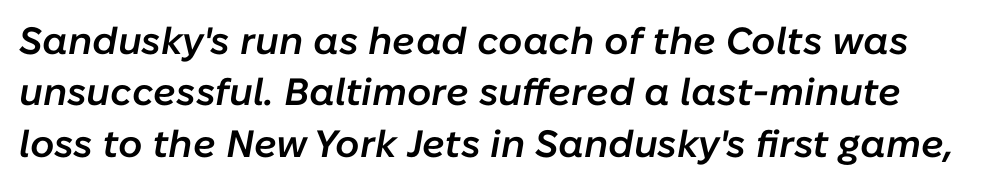
Q: Is the text bold? A: Semi-bold.
Q: Is the text italic (slanted)? A: Yes, it leans right by about 10 degrees.
Q: Is the text underlined? A: No.
Q: Is the spacing between letters normal or unusually wide? A: Normal.
Q: Is the spacing between lines tight, normal or loose? A: Normal.
Q: Width (condensed, normal, or wide)? A: Normal.
Q: Stroke contrast? A: Low.
Q: x-height? A: Medium.
Q: Monospaced? A: No.
